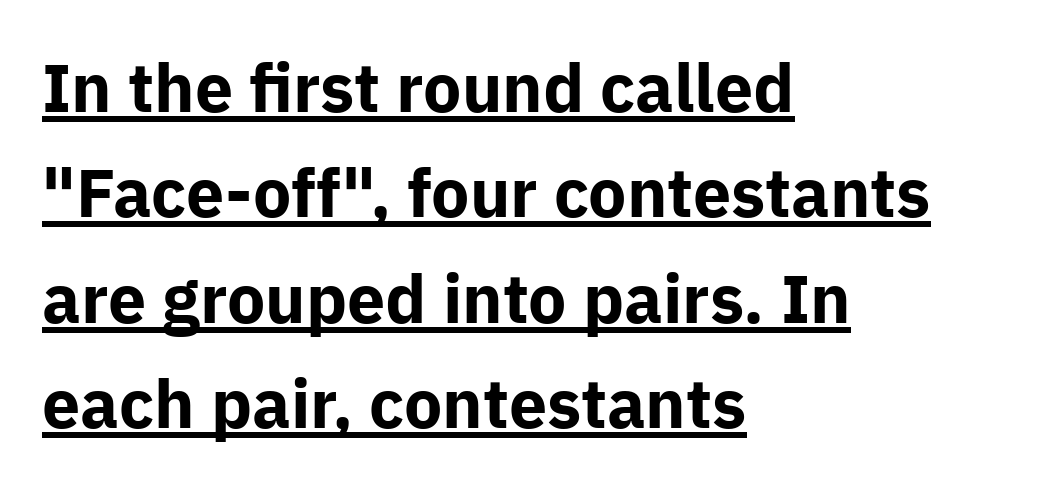
Q: Is the text bold? A: Yes.
Q: Is the text italic (slanted)? A: No, it is upright.
Q: Is the typeface a serif or a sans-serif typeface? A: Sans-serif.
Q: Is the text underlined? A: Yes.
Q: How is the paragraph aligned? A: Left-aligned.
Q: Is the spacing between letters normal or unusually wide? A: Normal.
Q: Is the spacing between lines tight, normal or loose? A: Normal.
Q: Width (condensed, normal, or wide)? A: Normal.
Q: Stroke contrast? A: Low.
Q: x-height? A: Medium.
Q: Monospaced? A: No.
